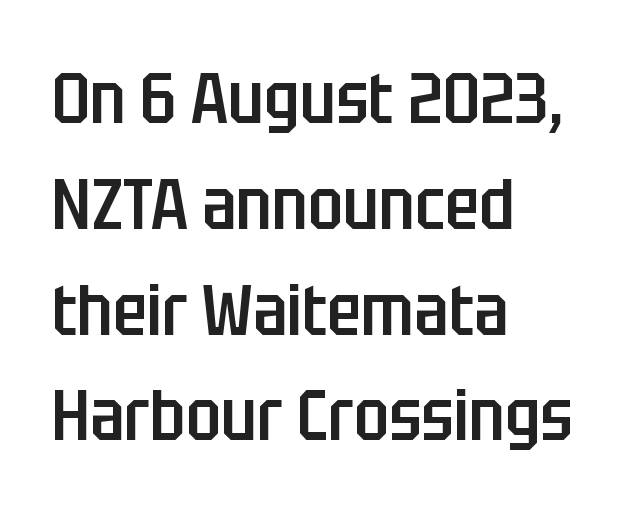
The image shows 71 px semibold, condensed sans-serif type, upright; set left-aligned, normal line spacing (1.49x), normal letter spacing, not underlined; low stroke contrast and a large x-height.
